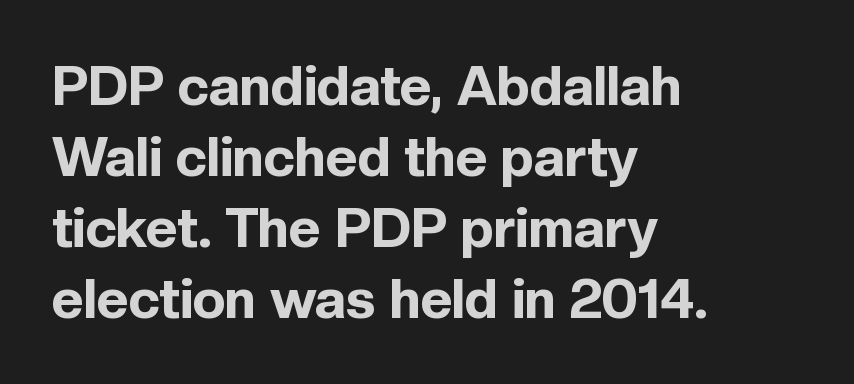
{"serif": "no", "italic": "no", "bold": "yes", "weight": "bold", "width": "normal", "x_height": "medium", "monospaced": "no", "underline": "no", "align": "left", "line_spacing": "normal", "line_spacing_ratio": 1.29, "letter_spacing": "normal", "letter_spacing_em": 0.0, "glyph_px": 55}
